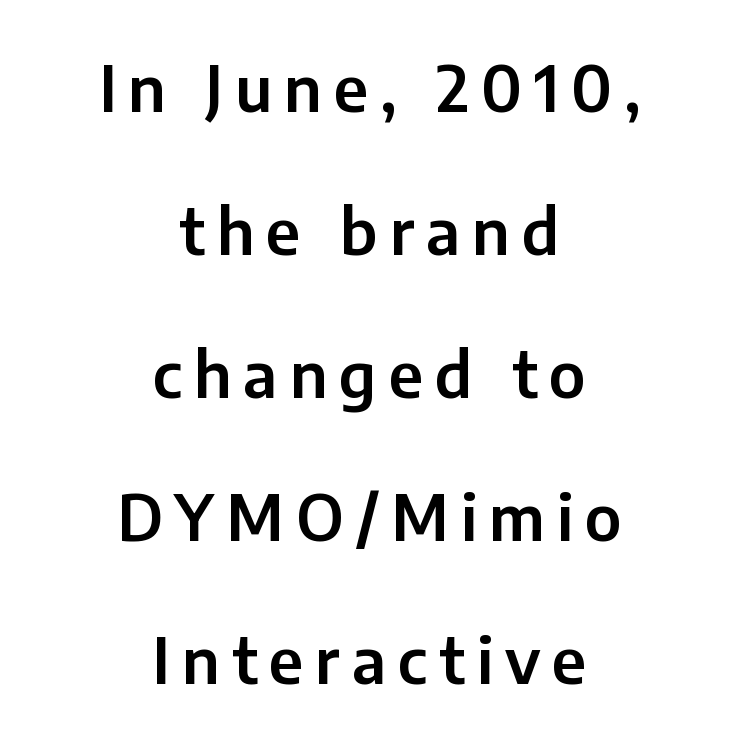
Q: Is the text italic (slanted)? A: No, it is upright.
Q: Is the typeface a serif or a sans-serif typeface? A: Sans-serif.
Q: Is the text underlined? A: No.
Q: How is the paragraph aligned? A: Centered.
Q: Is the spacing between lines tight, normal or loose? A: Loose.
Q: Width (condensed, normal, or wide)? A: Normal.
Q: Stroke contrast? A: Low.
Q: x-height? A: Medium.
Q: Monospaced? A: No.
